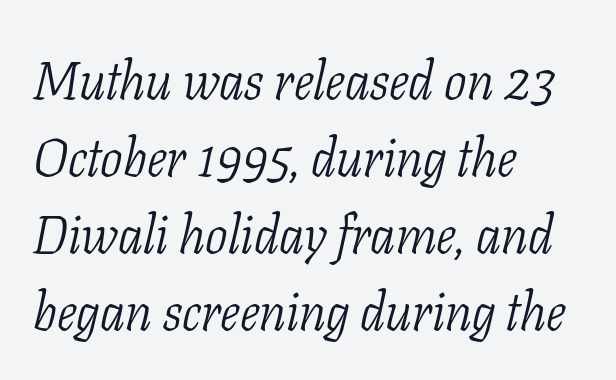
Q: Is the text bold? A: No.
Q: Is the text italic (slanted)? A: Yes, it leans right by about 11 degrees.
Q: Is the typeface a serif or a sans-serif typeface? A: Serif.
Q: Is the text underlined? A: No.
Q: How is the paragraph aligned? A: Left-aligned.
Q: Is the spacing between letters normal or unusually wide? A: Normal.
Q: Is the spacing between lines tight, normal or loose? A: Normal.
Q: Width (condensed, normal, or wide)? A: Condensed.
Q: Stroke contrast? A: Low.
Q: x-height? A: Medium.
Q: Monospaced? A: No.
